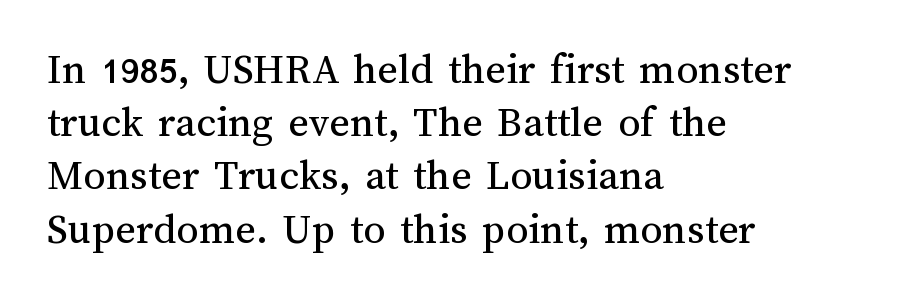
{"italic": "no", "bold": "no", "weight": "regular", "width": "normal", "stroke_contrast": "medium", "x_height": "medium", "monospaced": "no", "underline": "no", "align": "left", "line_spacing_ratio": 1.21, "letter_spacing": "normal", "letter_spacing_em": 0.0, "glyph_px": 44}
